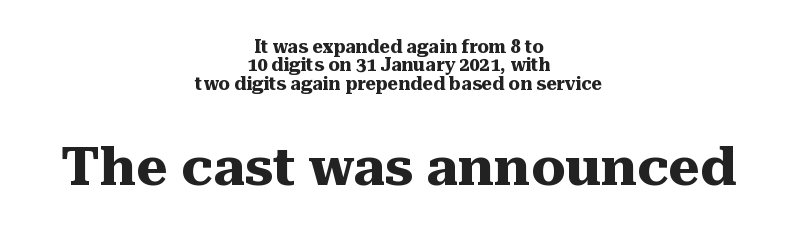
{"serif": "yes", "italic": "no", "bold": "yes", "weight": "heavy", "width": "normal", "stroke_contrast": "medium", "x_height": "medium", "monospaced": "no", "underline": "no", "align": "center", "line_spacing": "tight", "line_spacing_ratio": 1.02, "letter_spacing": "normal", "letter_spacing_em": 0.0, "larger_block": "second", "size_ratio": 3.0, "glyph_px": 54}
